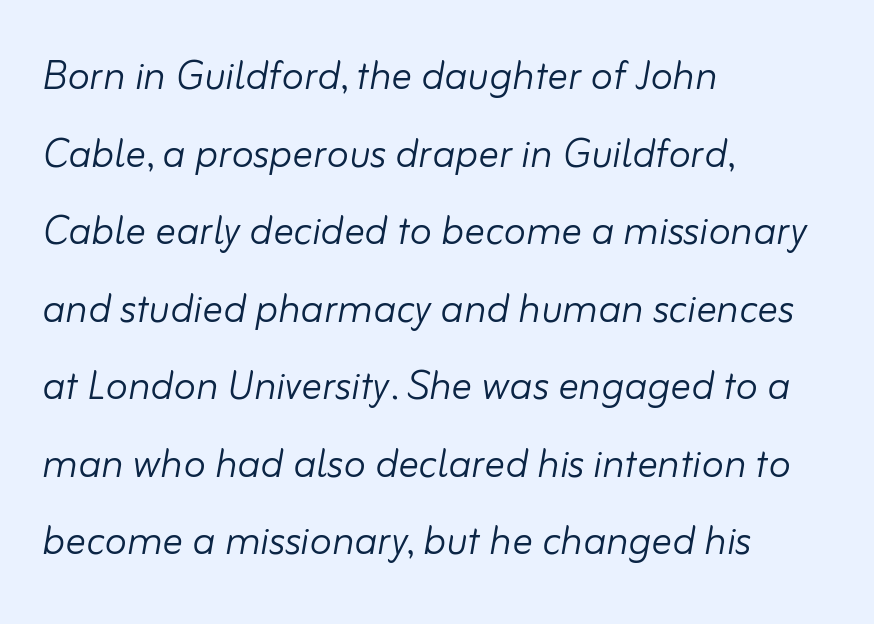
Q: Is the text bold? A: No.
Q: Is the text italic (slanted)? A: Yes, it leans right by about 10 degrees.
Q: Is the text underlined? A: No.
Q: How is the paragraph aligned? A: Left-aligned.
Q: Is the spacing between letters normal or unusually wide? A: Normal.
Q: Is the spacing between lines tight, normal or loose? A: Normal.
Q: Width (condensed, normal, or wide)? A: Normal.
Q: Stroke contrast? A: Low.
Q: x-height? A: Small.
Q: Monospaced? A: No.
